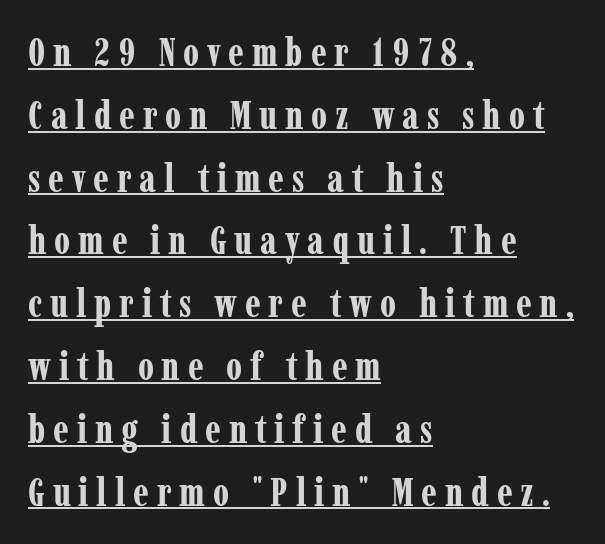
Posture: upright roman. Leftover space on each line is placed entirely after the last word. Regarding serifs, this sample has them. The rendering uses natural spacing where letterforms have individual widths.
